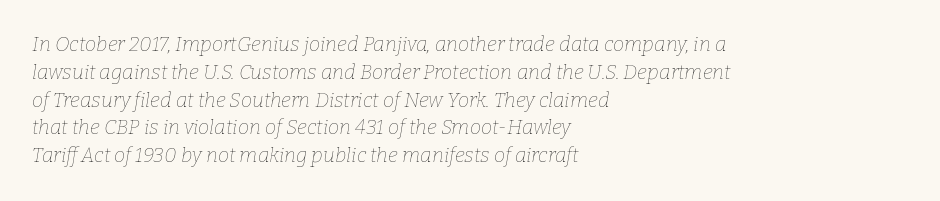
Clear beneath every line of the passage. Vertical spacing — default. Honestly, the letter spacing is just normal — you wouldn't notice it. The passage shown is not bold in any degree. Designer's note — italics engaged. The ragged edge is on the right, which tells us the setting is flush left.
